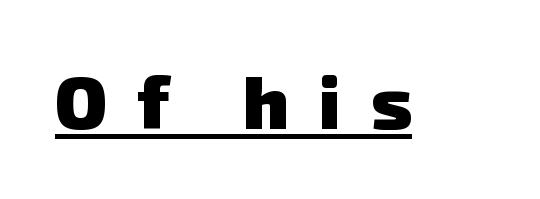
{"serif": "no", "bold": "yes", "weight": "heavy", "width": "normal", "stroke_contrast": "low", "x_height": "medium", "monospaced": "no", "underline": "yes", "letter_spacing": "wide", "letter_spacing_em": 0.4, "glyph_px": 74}
